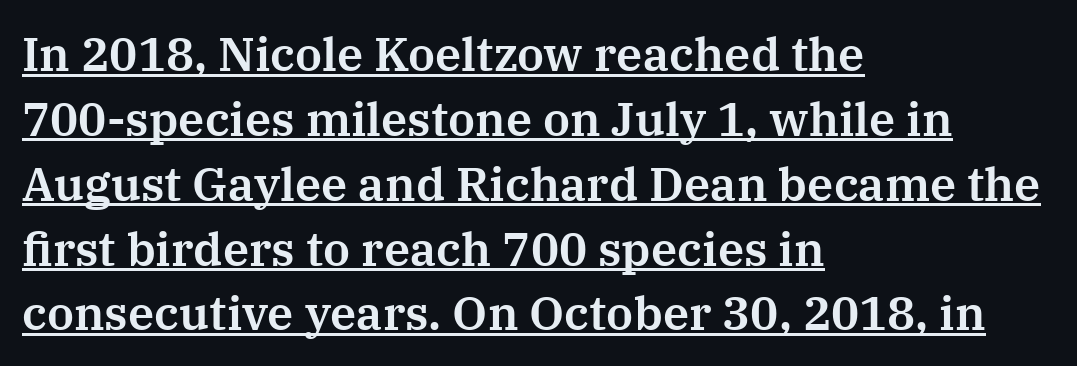
Q: Is the text italic (slanted)? A: No, it is upright.
Q: Is the typeface a serif or a sans-serif typeface? A: Serif.
Q: Is the text underlined? A: Yes.
Q: How is the paragraph aligned? A: Left-aligned.
Q: Is the spacing between letters normal or unusually wide? A: Normal.
Q: Is the spacing between lines tight, normal or loose? A: Normal.
Q: Width (condensed, normal, or wide)? A: Normal.
Q: Stroke contrast? A: Medium.
Q: x-height? A: Medium.
Q: Monospaced? A: No.
